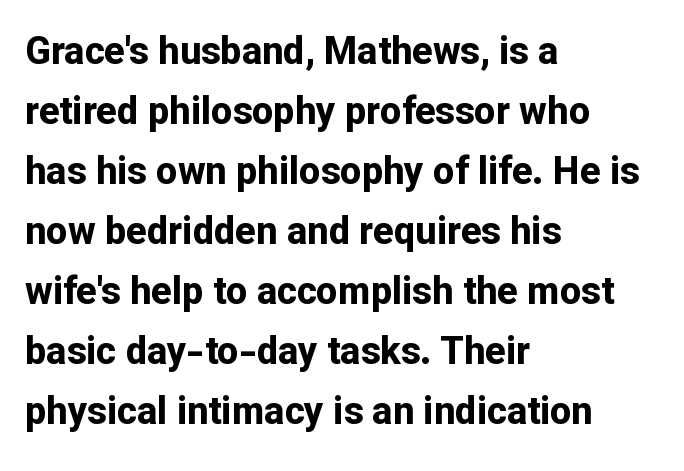
{"serif": "no", "italic": "no", "bold": "yes", "weight": "bold", "width": "normal", "stroke_contrast": "low", "x_height": "medium", "monospaced": "no", "underline": "no", "align": "left", "line_spacing": "normal", "line_spacing_ratio": 1.58, "letter_spacing": "normal", "letter_spacing_em": 0.0, "glyph_px": 38}
